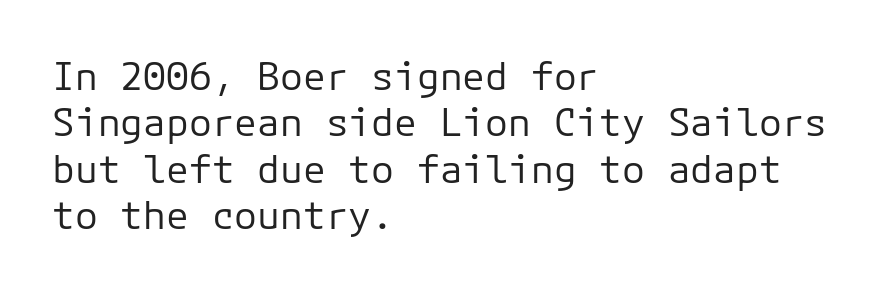
Reading down the block, your eye returns to a fixed left position each line. When letters stand straight like this, we call the style roman or upright. Letterform terminals end flat and unadorned throughout the passage. Tracking value appears to be zero — textbook default spacing. The weight would be labelled regular, book, light, or lighter still.
